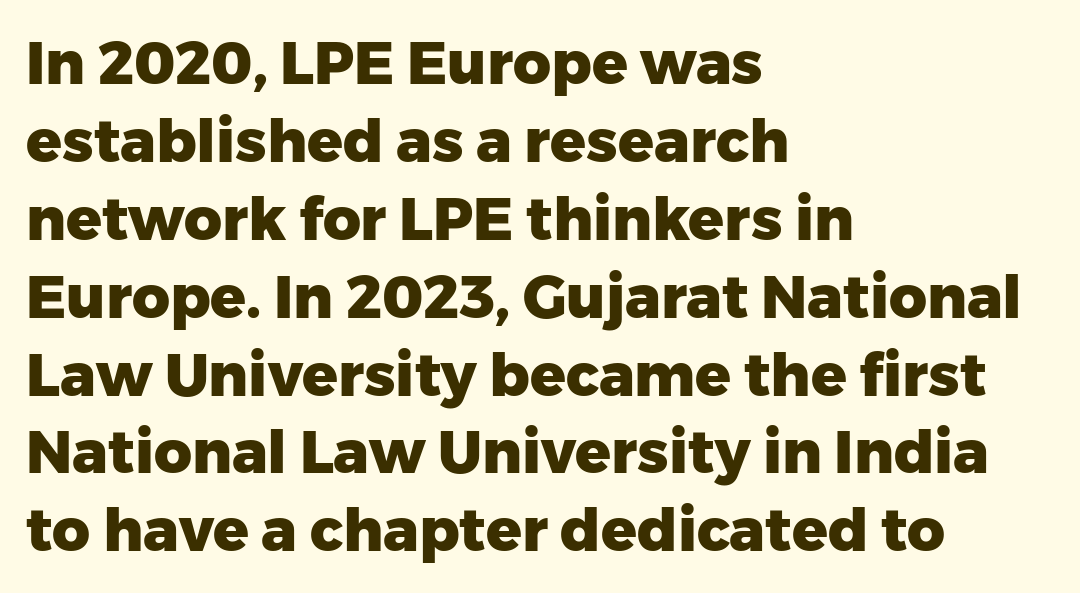
The image shows 59 px heavy sans-serif type, upright; set left-aligned, normal line spacing (1.32x), normal letter spacing, not underlined; low stroke contrast and a medium x-height.
